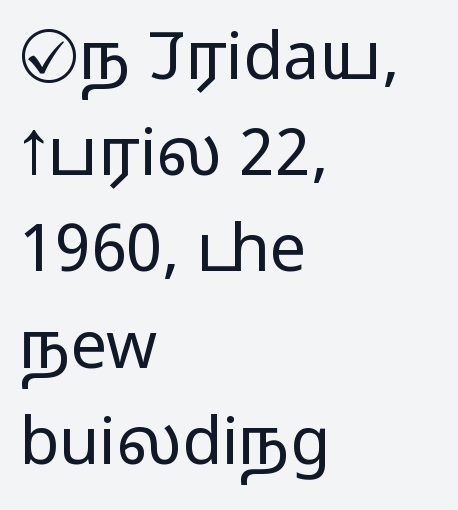
{"serif": "no", "italic": "no", "bold": "no", "weight": "regular", "width": "wide", "stroke_contrast": "low", "x_height": "medium", "monospaced": "no", "underline": "no", "align": "left", "line_spacing": "normal", "line_spacing_ratio": 1.48, "letter_spacing": "normal", "letter_spacing_em": 0.0, "glyph_px": 65}
